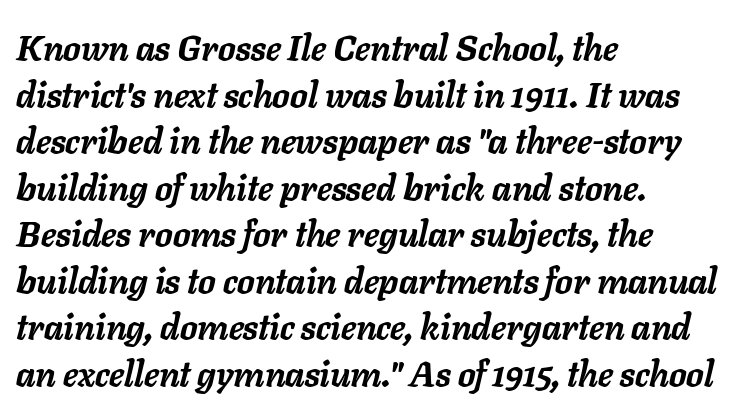
Q: Is the text bold? A: Yes.
Q: Is the text italic (slanted)? A: Yes, it leans right by about 11 degrees.
Q: Is the text underlined? A: No.
Q: How is the paragraph aligned? A: Left-aligned.
Q: Is the spacing between letters normal or unusually wide? A: Normal.
Q: Is the spacing between lines tight, normal or loose? A: Normal.
Q: Width (condensed, normal, or wide)? A: Normal.
Q: Stroke contrast? A: Low.
Q: x-height? A: Medium.
Q: Monospaced? A: No.
